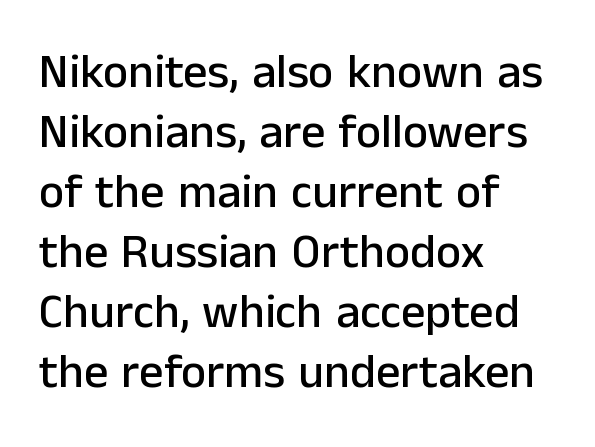
Q: Is the text italic (slanted)? A: No, it is upright.
Q: Is the typeface a serif or a sans-serif typeface? A: Sans-serif.
Q: Is the text underlined? A: No.
Q: How is the paragraph aligned? A: Left-aligned.
Q: Is the spacing between letters normal or unusually wide? A: Normal.
Q: Is the spacing between lines tight, normal or loose? A: Normal.
Q: Width (condensed, normal, or wide)? A: Normal.
Q: Stroke contrast? A: Low.
Q: x-height? A: Medium.
Q: Monospaced? A: No.
